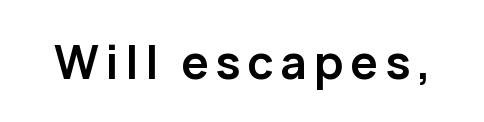
Each letter keeps its own natural width here, so spacing adapts to shape. To sum up the face: it is a sans, with no serifs. Look at the stroke-to-counter ratio: heavy, a bold. Check the space under the baseline: it is left empty.
